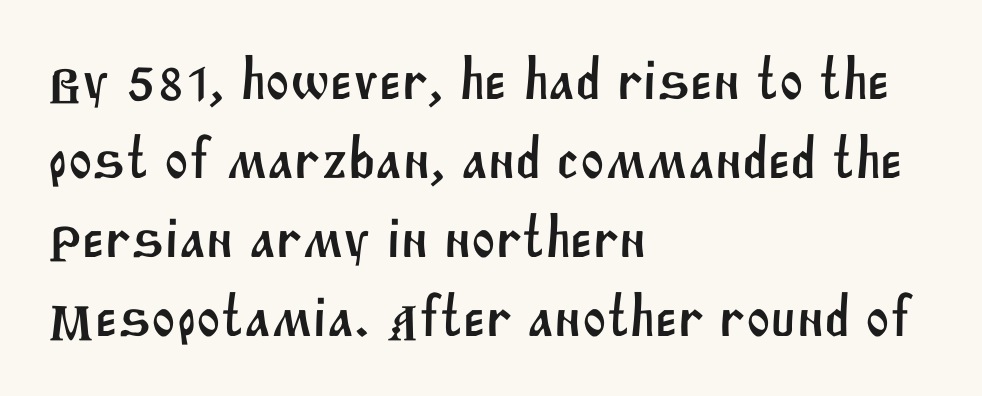
Q: Is the typeface a serif or a sans-serif typeface? A: Sans-serif.
Q: Is the text underlined? A: No.
Q: How is the paragraph aligned? A: Left-aligned.
Q: Is the spacing between letters normal or unusually wide? A: Normal.
Q: Is the spacing between lines tight, normal or loose? A: Normal.
Q: Width (condensed, normal, or wide)? A: Normal.
Q: Stroke contrast? A: Medium.
Q: x-height? A: Large.
Q: Monospaced? A: No.
